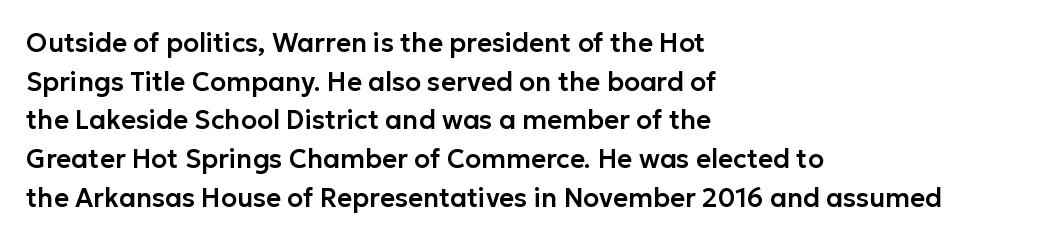
Q: Is the text italic (slanted)? A: No, it is upright.
Q: Is the text underlined? A: No.
Q: How is the paragraph aligned? A: Left-aligned.
Q: Is the spacing between letters normal or unusually wide? A: Normal.
Q: Is the spacing between lines tight, normal or loose? A: Normal.
